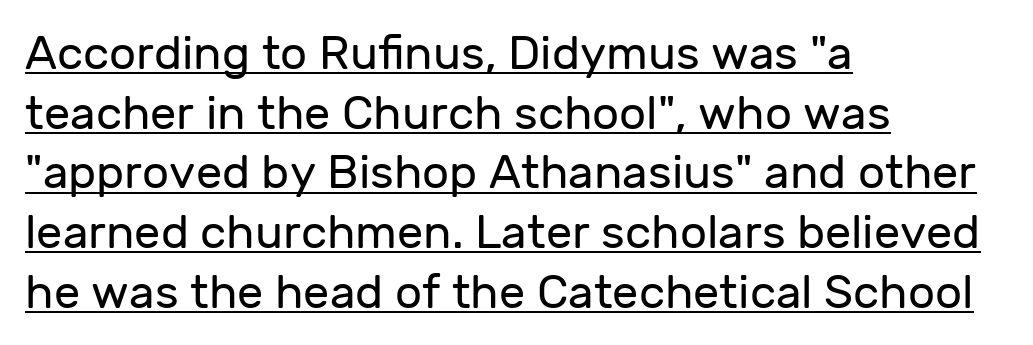
The image shows 47 px regular-weight sans-serif type, upright; set left-aligned, normal line spacing (1.27x), normal letter spacing, underlined; low stroke contrast and a medium x-height.
